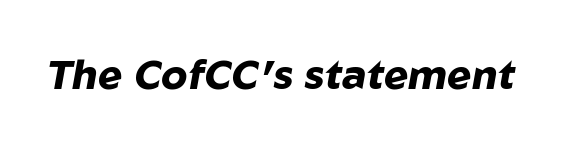
{"italic": "yes", "lean": "right", "slant_degrees": 10, "bold": "yes", "weight": "heavy", "width": "normal", "stroke_contrast": "low", "x_height": "medium", "monospaced": "no", "underline": "no", "letter_spacing": "normal", "letter_spacing_em": 0.0, "glyph_px": 41}
